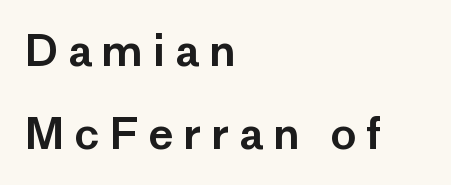
The image shows 43 px sans-serif type, upright; set left-aligned, loose line spacing (1.94x), unusually wide letter spacing (+0.23 em), not underlined; low stroke contrast and a medium x-height.
